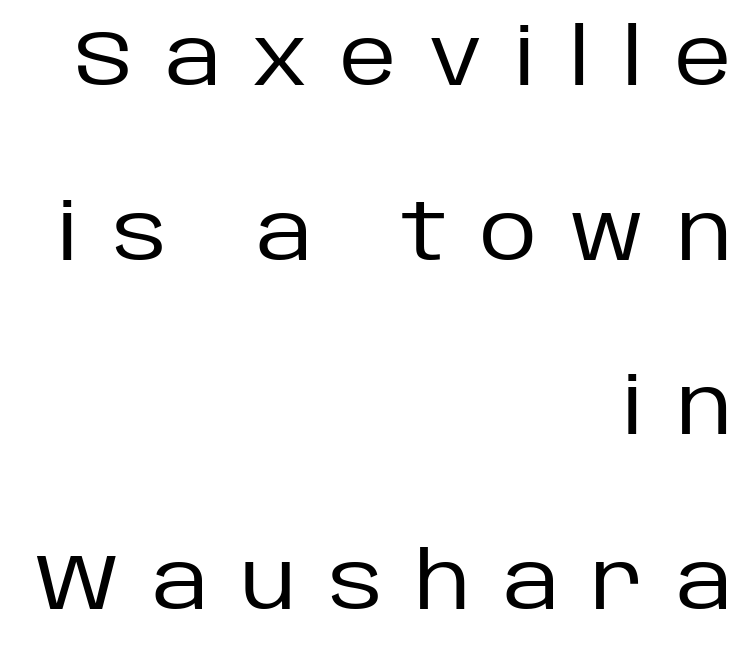
Q: Is the text bold? A: No.
Q: Is the text italic (slanted)? A: No, it is upright.
Q: Is the typeface a serif or a sans-serif typeface? A: Sans-serif.
Q: Is the text underlined? A: No.
Q: How is the paragraph aligned? A: Right-aligned.
Q: Is the spacing between letters normal or unusually wide? A: Unusually wide.
Q: Is the spacing between lines tight, normal or loose? A: Loose.
Q: Width (condensed, normal, or wide)? A: Normal.
Q: Stroke contrast? A: Low.
Q: x-height? A: Large.
Q: Monospaced? A: No.
